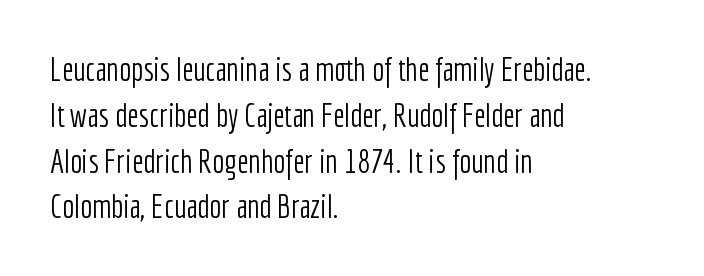
{"serif": "no", "italic": "no", "bold": "no", "weight": "light", "width": "condensed", "stroke_contrast": "low", "x_height": "medium", "monospaced": "no", "underline": "no", "align": "left", "line_spacing": "normal", "line_spacing_ratio": 1.43, "letter_spacing": "normal", "letter_spacing_em": 0.0, "glyph_px": 32}
